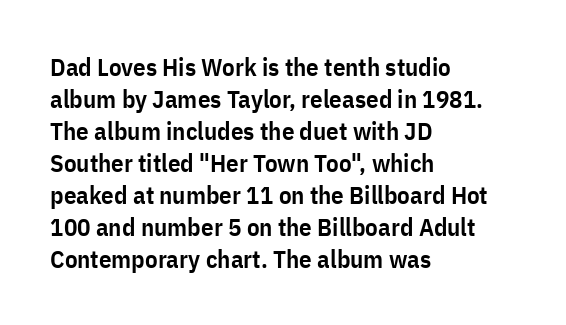
Tracking value appears to be zero — textbook default spacing. Weight check: semibold — heavier than regular, not quite bold. Line starts are locked; line ends wander. How would I describe the line gaps? Plain and ordinary. The gap between lines stays unmarked. Posture: straight, roman, zero tilt.
